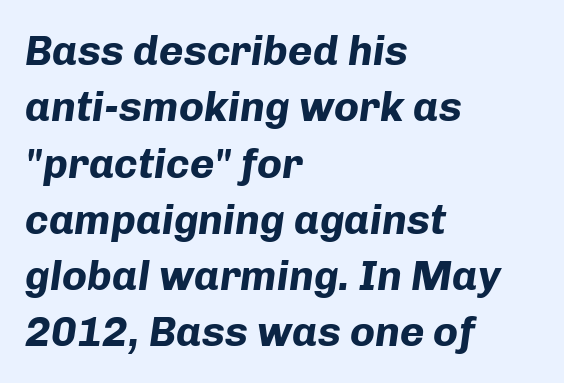
{"italic": "yes", "lean": "right", "slant_degrees": 8, "bold": "yes", "weight": "bold", "width": "normal", "stroke_contrast": "low", "x_height": "medium", "monospaced": "no", "underline": "no", "align": "left", "line_spacing": "normal", "line_spacing_ratio": 1.34, "letter_spacing": "normal", "letter_spacing_em": 0.0, "glyph_px": 42}
